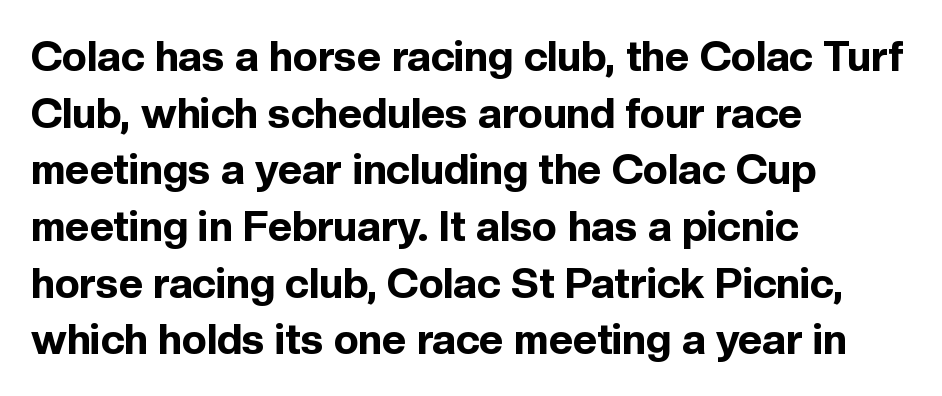
The image shows 42 px bold sans-serif type, upright; set left-aligned, normal line spacing (1.35x), normal letter spacing, not underlined; a medium x-height.
